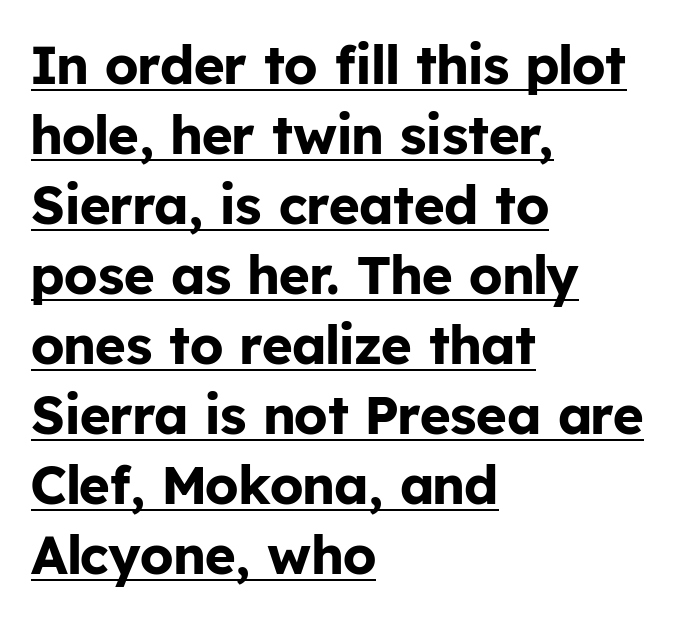
Q: Is the text bold? A: Yes.
Q: Is the text italic (slanted)? A: No, it is upright.
Q: Is the typeface a serif or a sans-serif typeface? A: Sans-serif.
Q: Is the text underlined? A: Yes.
Q: How is the paragraph aligned? A: Left-aligned.
Q: Is the spacing between letters normal or unusually wide? A: Normal.
Q: Is the spacing between lines tight, normal or loose? A: Normal.
Q: Width (condensed, normal, or wide)? A: Normal.
Q: Stroke contrast? A: Low.
Q: x-height? A: Medium.
Q: Monospaced? A: No.
